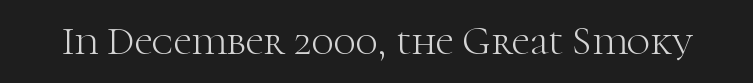
{"serif": "yes", "italic": "no", "bold": "no", "weight": "light", "width": "normal", "stroke_contrast": "high", "x_height": "medium", "monospaced": "no", "underline": "no", "letter_spacing": "normal", "letter_spacing_em": 0.0, "glyph_px": 40}
